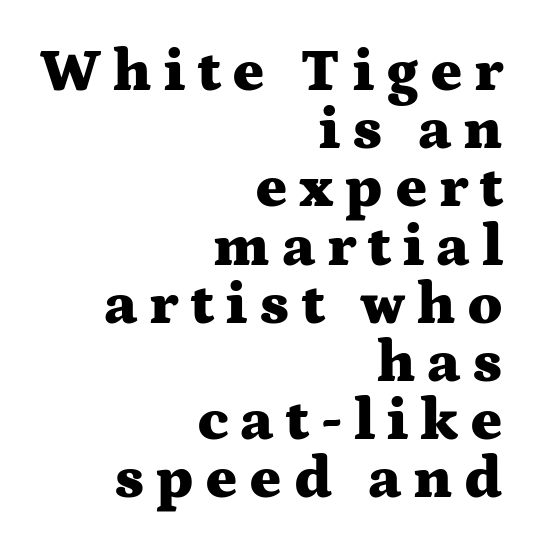
{"serif": "yes", "italic": "no", "bold": "yes", "weight": "heavy", "width": "wide", "stroke_contrast": "medium", "x_height": "medium", "monospaced": "no", "underline": "no", "align": "right", "line_spacing": "tight", "line_spacing_ratio": 0.97, "glyph_px": 60}
